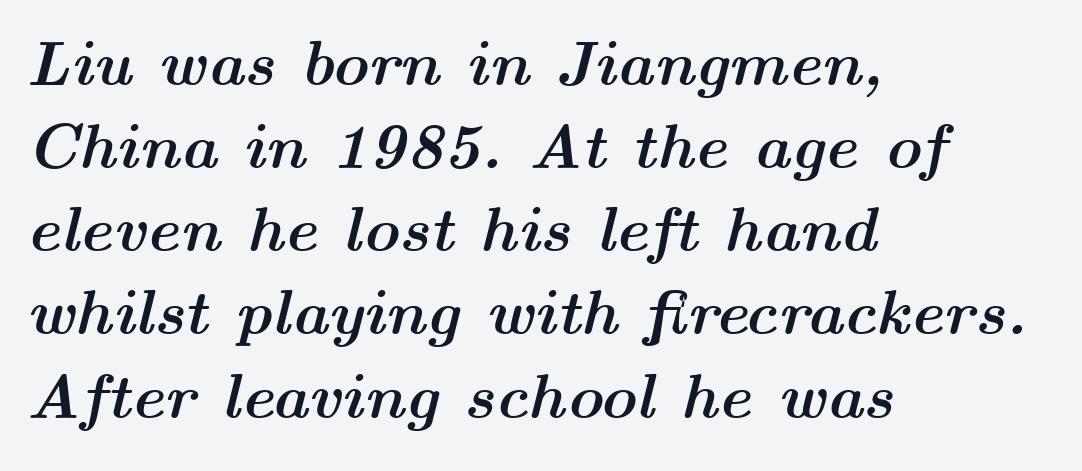
The image shows 63 px semibold, wide type, italic (leaning right); set left-aligned, normal line spacing (1.32x), normal letter spacing, not underlined; medium stroke contrast and a medium x-height.
